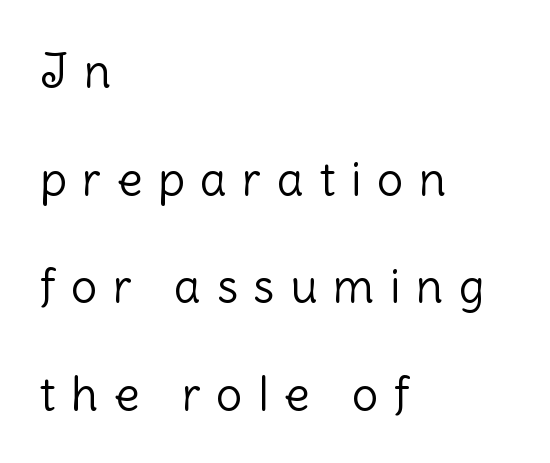
{"serif": "no", "italic": "no", "bold": "no", "weight": "light", "width": "normal", "stroke_contrast": "low", "x_height": "medium", "monospaced": "no", "underline": "no", "align": "left", "line_spacing": "loose", "line_spacing_ratio": 2.29, "letter_spacing": "wide", "letter_spacing_em": 0.33, "glyph_px": 47}
